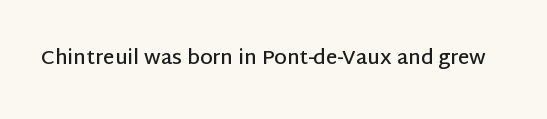
The image shows 20 px text type, upright; set normal letter spacing, not underlined.
